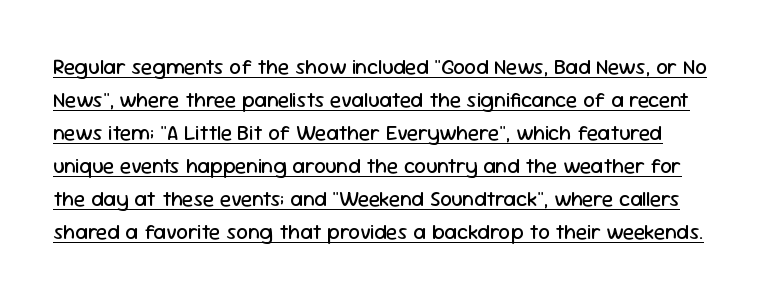
Q: Is the text bold? A: No.
Q: Is the text italic (slanted)? A: No, it is upright.
Q: Is the text underlined? A: Yes.
Q: Is the spacing between letters normal or unusually wide? A: Normal.
Q: Is the spacing between lines tight, normal or loose? A: Normal.
